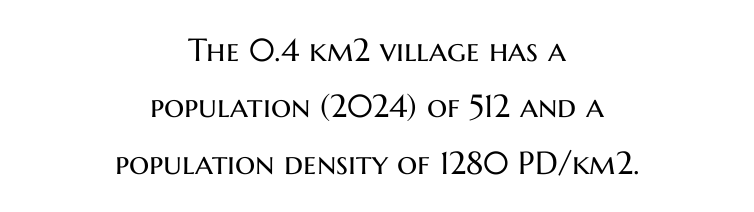
The image shows 32 px regular-weight sans-serif type, upright; set centered, line spacing 1.76x, normal letter spacing, not underlined; medium stroke contrast and a medium x-height.
